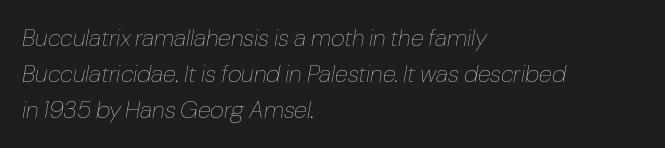
{"italic": "yes", "lean": "right", "slant_degrees": 10, "bold": "no", "underline": "no", "align": "left", "line_spacing": "normal", "line_spacing_ratio": 1.5, "letter_spacing": "normal", "letter_spacing_em": 0.0, "glyph_px": 24}
